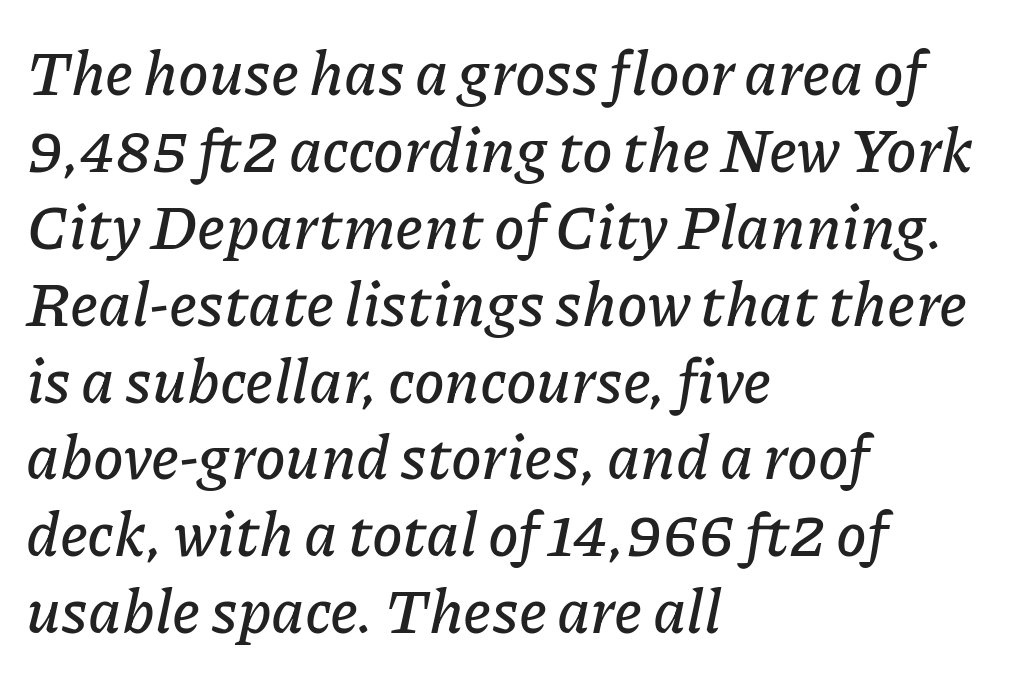
{"italic": "yes", "lean": "right", "slant_degrees": 11, "width": "normal", "stroke_contrast": "low", "x_height": "medium", "monospaced": "no", "underline": "no", "align": "left", "line_spacing_ratio": 1.24, "letter_spacing": "normal", "letter_spacing_em": 0.0, "glyph_px": 62}
